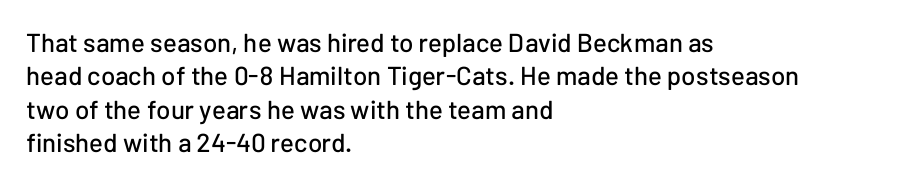
Beneath every word, the page is bare. Evenly set lines give the paragraph a standard silhouette. The compositor pushed each line to the left boundary. Spacing between characters is what you'd get straight out of the box. When letters stand straight like this, we call the style roman or upright.
